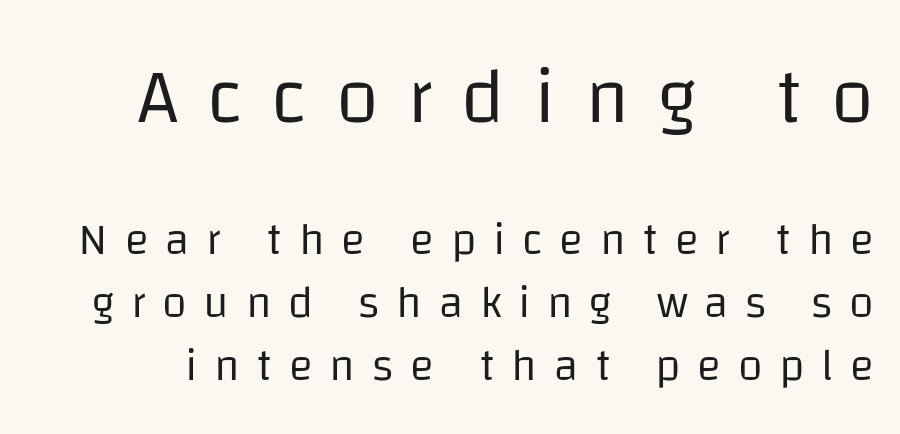
The image shows 78 px regular-weight sans-serif type, upright; set normal line spacing (1.4x), unusually wide letter spacing (+0.37 em), not underlined; the first (top) block is 1.73x larger; low stroke contrast and a large x-height.
